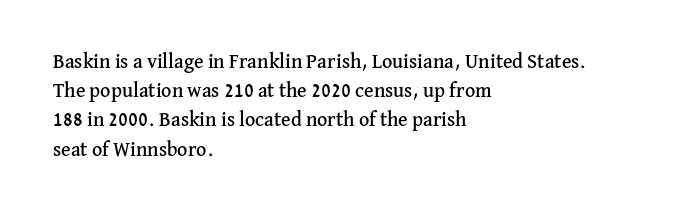
The image shows 20 px text type, upright; set left-aligned, normal line spacing (1.46x), normal letter spacing, not underlined.
